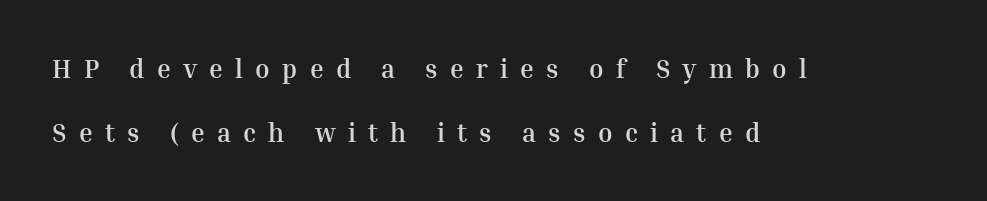
{"italic": "no", "bold": "yes", "underline": "no", "align": "left", "line_spacing": "loose", "line_spacing_ratio": 2.48, "letter_spacing": "wide", "letter_spacing_em": 0.47, "glyph_px": 26}
